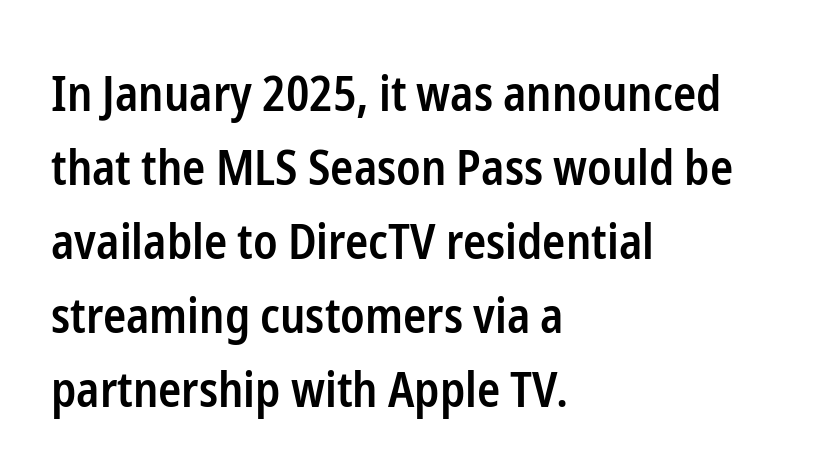
Q: Is the text bold? A: Semi-bold.
Q: Is the text italic (slanted)? A: No, it is upright.
Q: Is the typeface a serif or a sans-serif typeface? A: Sans-serif.
Q: Is the text underlined? A: No.
Q: How is the paragraph aligned? A: Left-aligned.
Q: Is the spacing between letters normal or unusually wide? A: Normal.
Q: Is the spacing between lines tight, normal or loose? A: Normal.
Q: Width (condensed, normal, or wide)? A: Condensed.
Q: Stroke contrast? A: Low.
Q: x-height? A: Medium.
Q: Monospaced? A: No.
